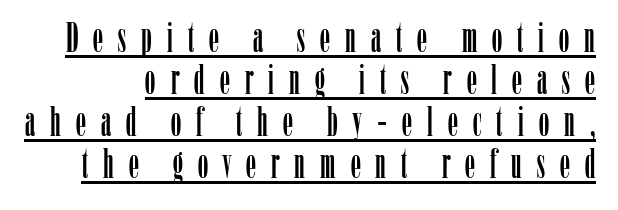
Q: Is the text italic (slanted)? A: No, it is upright.
Q: Is the typeface a serif or a sans-serif typeface? A: Serif.
Q: Is the text underlined? A: Yes.
Q: Is the spacing between letters normal or unusually wide? A: Unusually wide.
Q: Is the spacing between lines tight, normal or loose? A: Tight.
Q: Width (condensed, normal, or wide)? A: Condensed.
Q: Stroke contrast? A: Low.
Q: x-height? A: Medium.
Q: Monospaced? A: No.
